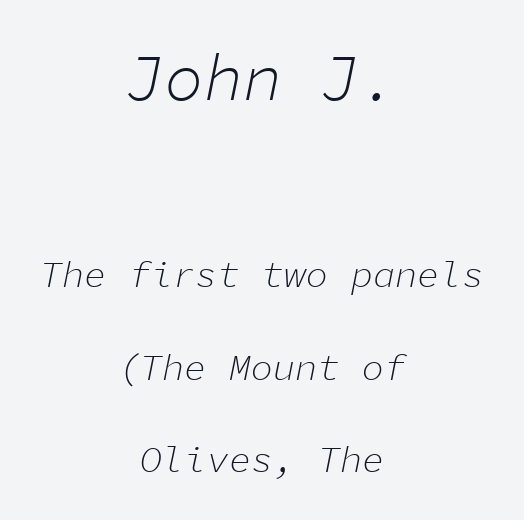
Q: Is the text bold? A: No.
Q: Is the text italic (slanted)? A: Yes, it leans right by about 11 degrees.
Q: Is the text underlined? A: No.
Q: How is the paragraph aligned? A: Centered.
Q: Is the spacing between letters normal or unusually wide? A: Normal.
Q: Is the spacing between lines tight, normal or loose? A: Loose.
Q: Which block of text is set in a larger size, the first (top) or the second (bottom)? A: The first (top) one.
Q: Width (condensed, normal, or wide)? A: Normal.
Q: Stroke contrast? A: Low.
Q: x-height? A: Medium.
Q: Monospaced? A: Yes.
